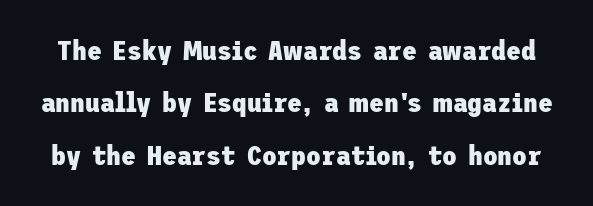
Q: Is the text bold? A: Yes.
Q: Is the text italic (slanted)? A: No, it is upright.
Q: Is the text underlined? A: No.
Q: Is the spacing between letters normal or unusually wide? A: Normal.
Q: Is the spacing between lines tight, normal or loose? A: Loose.
